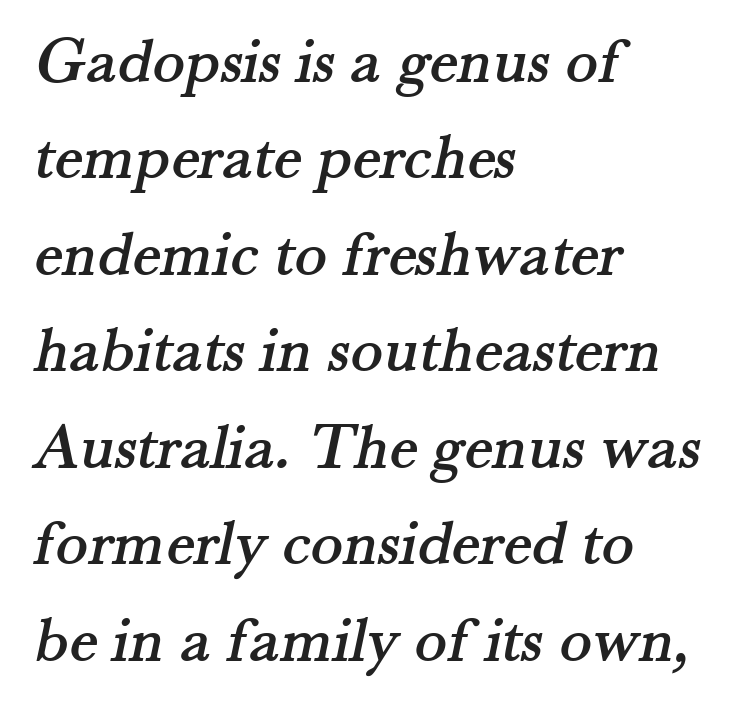
{"serif": "yes", "width": "normal", "stroke_contrast": "medium", "x_height": "small", "monospaced": "no", "underline": "no", "align": "left", "line_spacing": "normal", "line_spacing_ratio": 1.44, "letter_spacing": "normal", "letter_spacing_em": 0.0, "glyph_px": 67}
